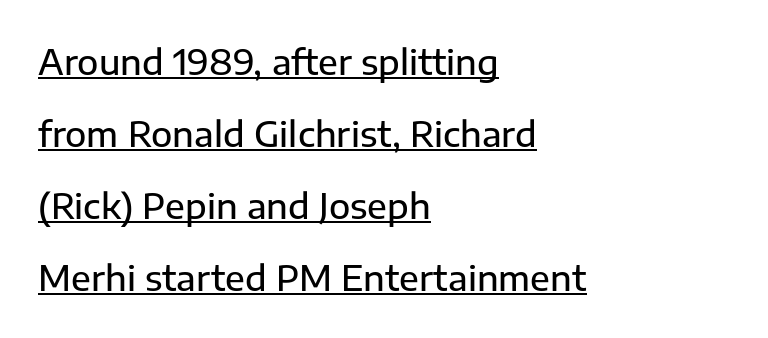
One-word summary of the alignment: left. Whoever set this chose breathing room over compactness in the vertical rhythm. Has an underline been added? It has. Look at the bottom of the vertical strokes: they stop flat, with no serifs.
